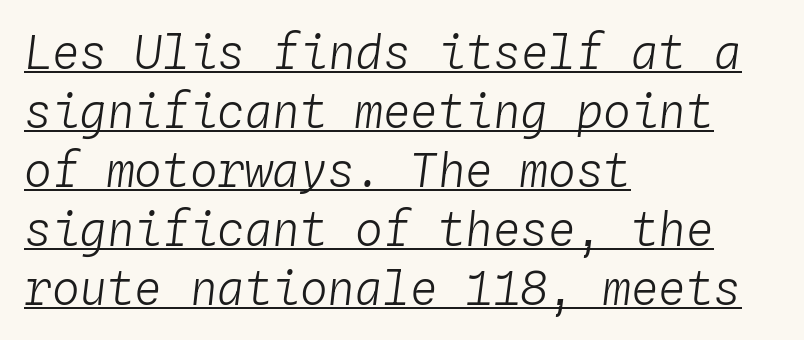
{"italic": "yes", "lean": "right", "slant_degrees": 4, "bold": "no", "weight": "light", "width": "normal", "stroke_contrast": "low", "x_height": "medium", "monospaced": "yes", "underline": "yes", "align": "left", "line_spacing": "normal", "line_spacing_ratio": 1.28, "letter_spacing": "normal", "letter_spacing_em": 0.0, "glyph_px": 46}
